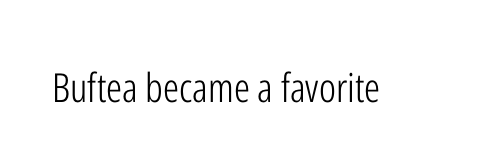
{"serif": "no", "italic": "no", "bold": "no", "weight": "light", "width": "condensed", "stroke_contrast": "low", "x_height": "medium", "monospaced": "no", "underline": "no", "letter_spacing": "normal", "letter_spacing_em": 0.0, "glyph_px": 40}
